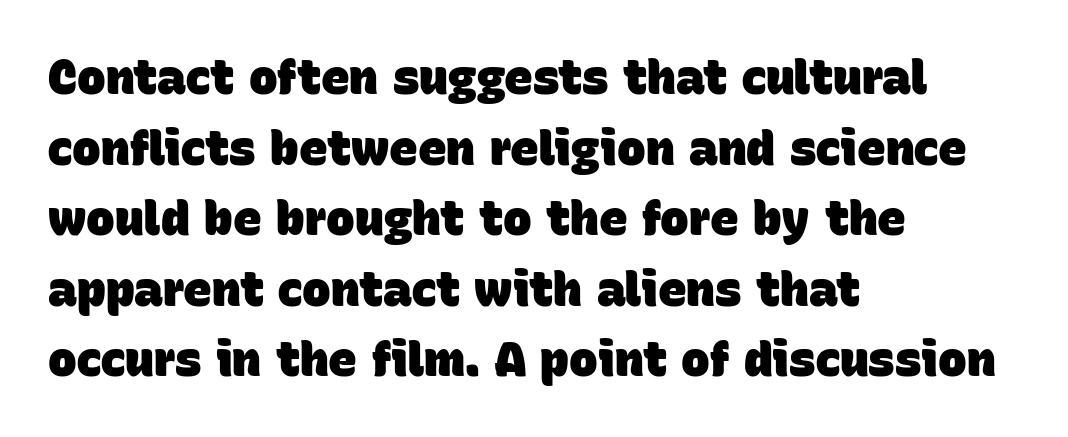
Q: Is the text bold? A: Yes.
Q: Is the typeface a serif or a sans-serif typeface? A: Sans-serif.
Q: Is the text underlined? A: No.
Q: How is the paragraph aligned? A: Left-aligned.
Q: Is the spacing between letters normal or unusually wide? A: Normal.
Q: Is the spacing between lines tight, normal or loose? A: Normal.
Q: Width (condensed, normal, or wide)? A: Normal.
Q: Stroke contrast? A: Low.
Q: x-height? A: Large.
Q: Monospaced? A: No.
